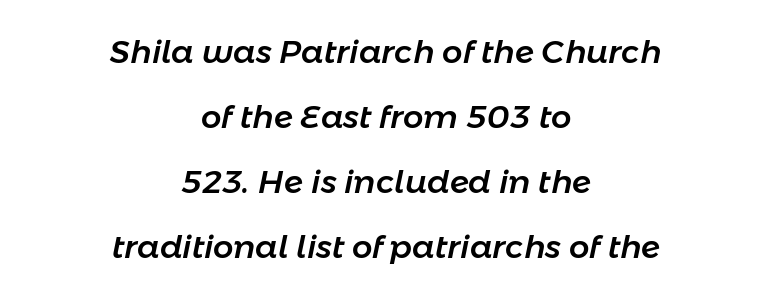
The image shows 32 px text type, italic (leaning right); set centered, loose line spacing (2.03x), normal letter spacing, not underlined; low stroke contrast and a medium x-height.
